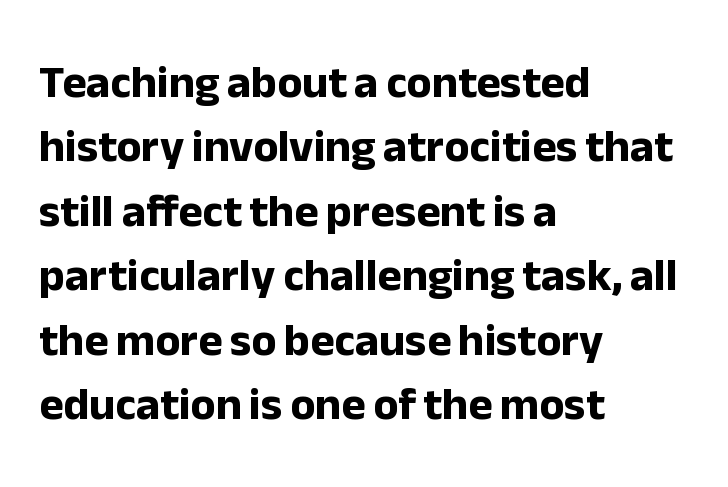
Interline gaps are of average width in this sample. This sample has the flowing, uneven cadence of proportional lettering. Is the type bold? Yes — the strokes are clearly thick and heavy. Grotesque or geometric, the face here clearly has no serifs. A classic flush-left, rag-right setting is used for this passage. Nobody touched the tracking dial on this one.
